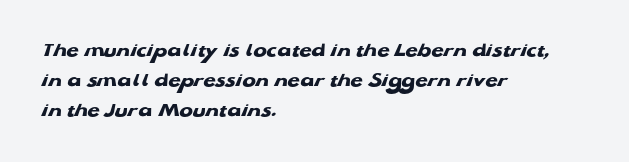
Q: Is the text bold? A: Yes.
Q: Is the text underlined? A: No.
Q: How is the paragraph aligned? A: Left-aligned.
Q: Is the spacing between letters normal or unusually wide? A: Normal.
Q: Is the spacing between lines tight, normal or loose? A: Normal.
